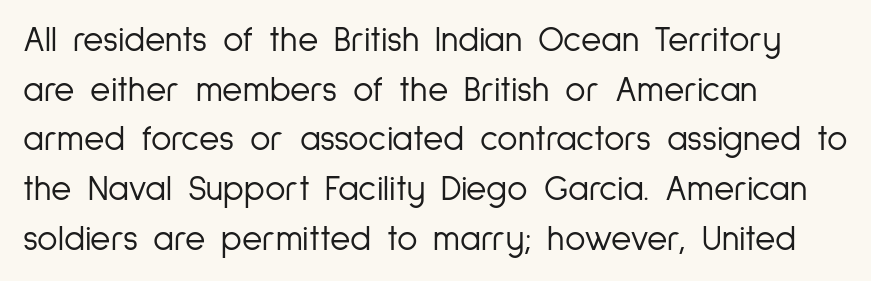
Designer's note — italics off, roman on. Inter-character spacing is left at the font's built-in metrics. Stems here are at most as thick as an everyday book face. The rendering uses natural spacing where letterforms have individual widths. Leading: standard.
